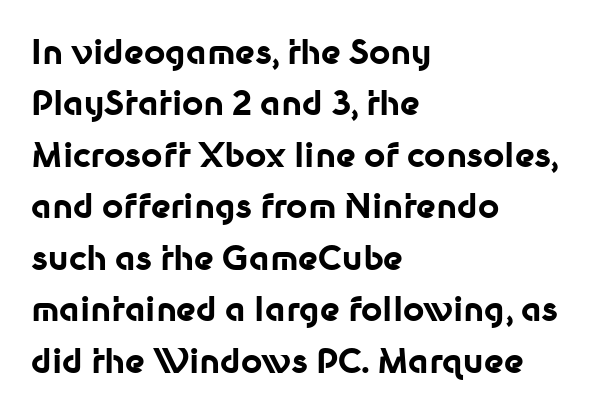
The specimen reads as upright at a glance. You can tell from the bare stems that sans-serif type was used. Successive baselines arrive at the customary interval. Words float on clear page, feet unadorned.
